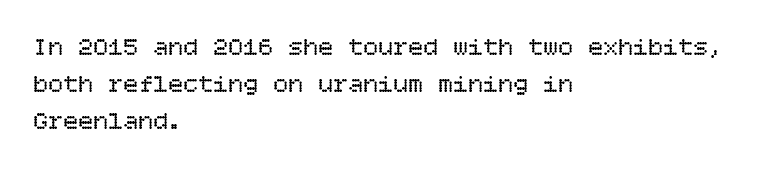
Q: Is the text bold? A: No.
Q: Is the text italic (slanted)? A: No, it is upright.
Q: Is the text underlined? A: No.
Q: How is the paragraph aligned? A: Left-aligned.
Q: Is the spacing between letters normal or unusually wide? A: Normal.
Q: Is the spacing between lines tight, normal or loose? A: Normal.
